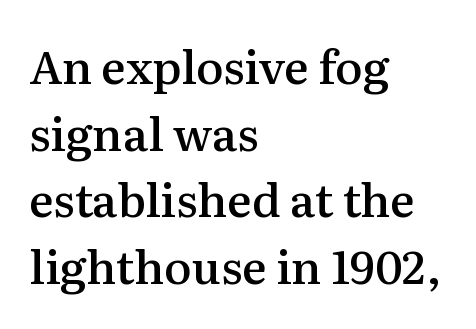
{"serif": "yes", "italic": "no", "bold": "semi", "weight": "semibold", "width": "normal", "stroke_contrast": "medium", "x_height": "medium", "monospaced": "no", "underline": "no", "align": "left", "line_spacing": "normal", "line_spacing_ratio": 1.45, "letter_spacing": "normal", "letter_spacing_em": 0.0, "glyph_px": 46}
